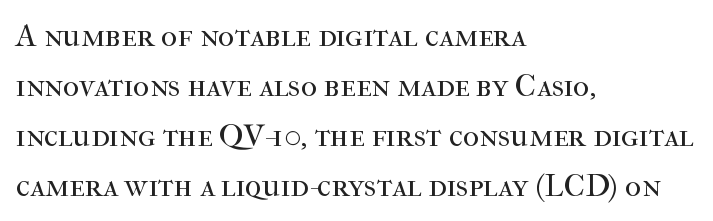
{"serif": "yes", "italic": "no", "bold": "no", "weight": "regular", "width": "normal", "stroke_contrast": "high", "x_height": "medium", "monospaced": "no", "underline": "no", "align": "left", "line_spacing": "normal", "line_spacing_ratio": 1.56, "letter_spacing": "normal", "letter_spacing_em": 0.0, "glyph_px": 32}
